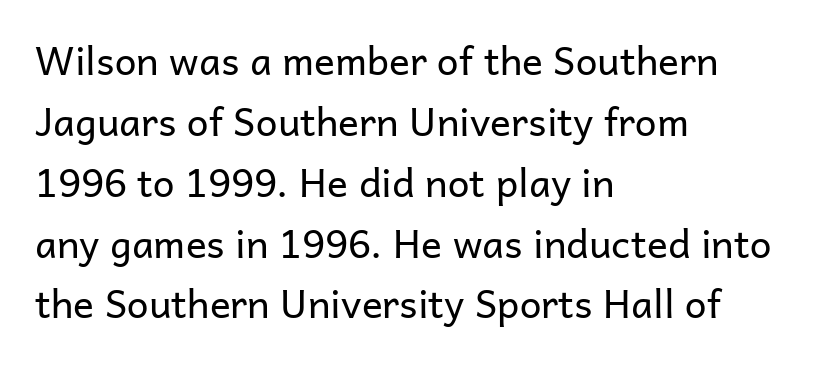
{"serif": "no", "italic": "no", "bold": "no", "weight": "regular", "width": "normal", "stroke_contrast": "low", "x_height": "medium", "monospaced": "no", "underline": "no", "align": "left", "line_spacing": "normal", "line_spacing_ratio": 1.56, "letter_spacing": "normal", "letter_spacing_em": 0.0, "glyph_px": 39}
